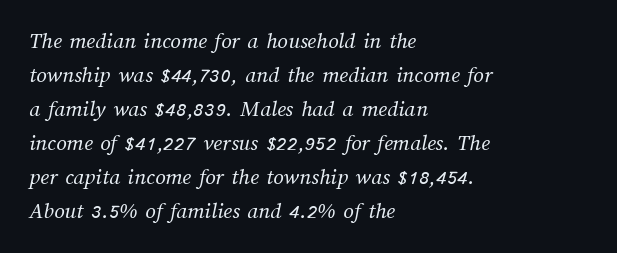
{"bold": "no", "underline": "no", "align": "left", "line_spacing": "normal", "line_spacing_ratio": 1.48, "letter_spacing": "normal", "letter_spacing_em": 0.0, "glyph_px": 23}
